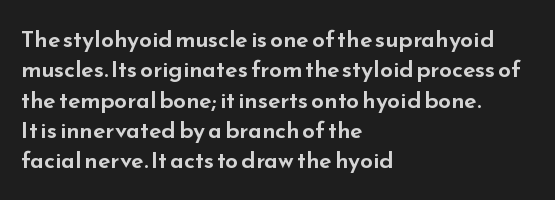
Q: Is the text italic (slanted)? A: No, it is upright.
Q: Is the text underlined? A: No.
Q: How is the paragraph aligned? A: Left-aligned.
Q: Is the spacing between letters normal or unusually wide? A: Normal.
Q: Is the spacing between lines tight, normal or loose? A: Normal.
